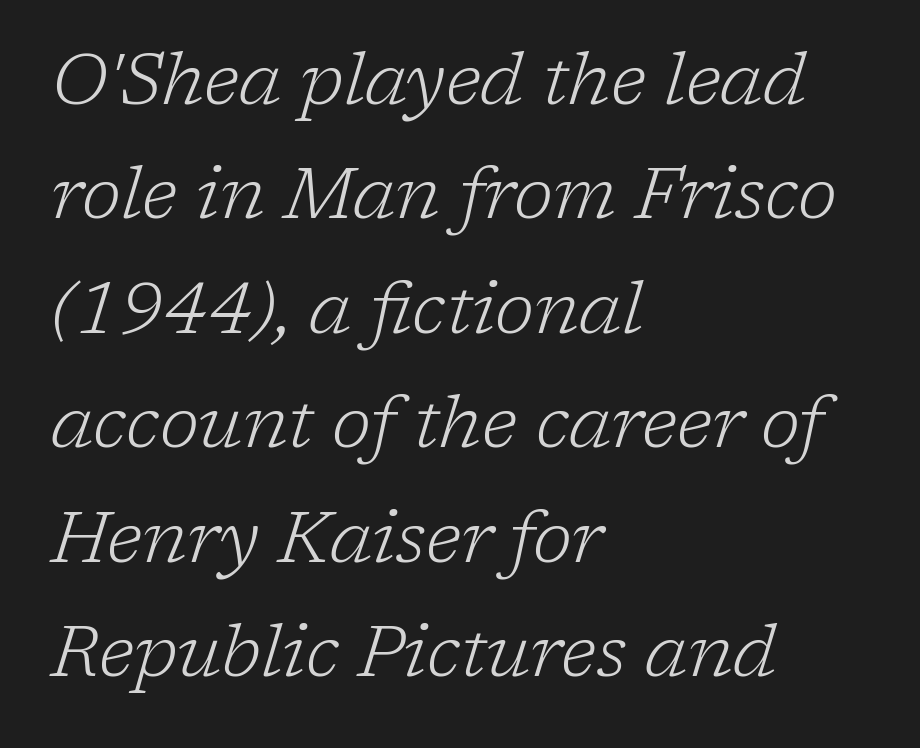
The image shows 72 px light serif type, italic (leaning right); set left-aligned, normal line spacing (1.59x), normal letter spacing, not underlined; low stroke contrast and a medium x-height.
